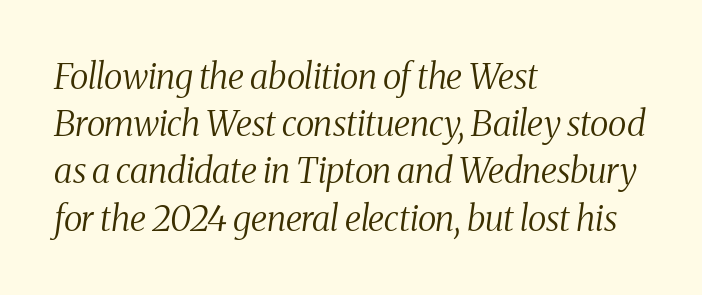
The image shows 35 px regular-weight, condensed serif type, italic (leaning right); set left-aligned, normal line spacing (1.35x), normal letter spacing, not underlined; medium stroke contrast and a medium x-height.
